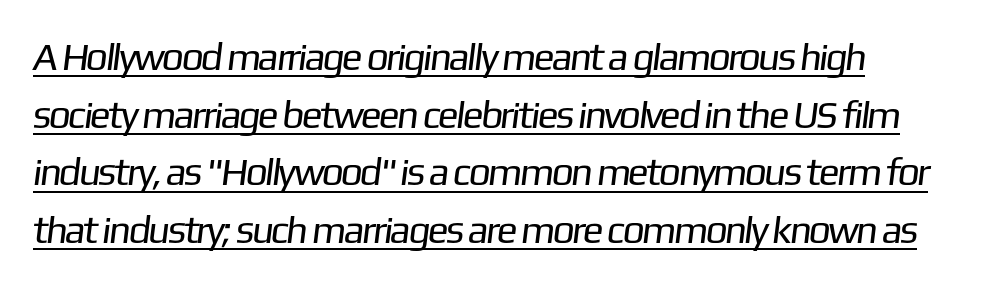
The image shows 39 px regular-weight sans-serif type; set left-aligned, normal line spacing (1.48x), normal letter spacing, underlined; low stroke contrast and a medium x-height.
